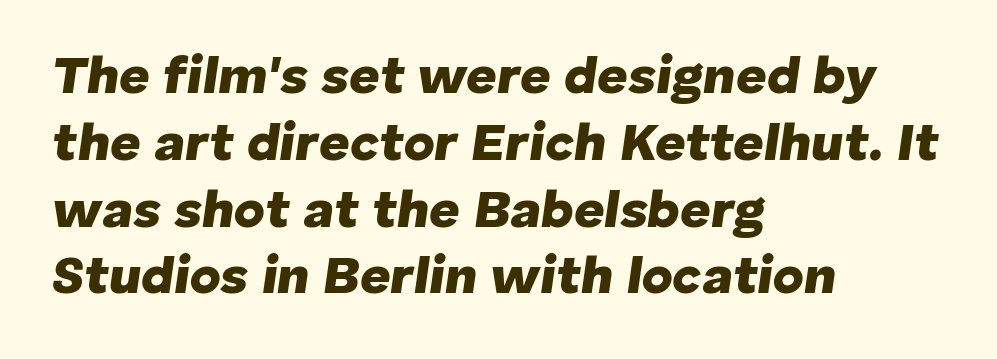
These lines sit exactly where default settings would place them. The font's italic variant was chosen for this text. Rule under the text: the space is simply empty. These lines stack with their left ends in a neat column.
